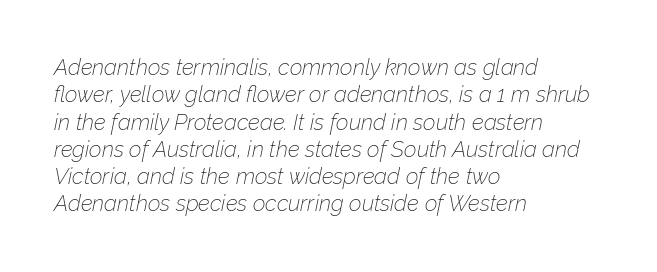
The image shows 22 px text type, italic (leaning right); set left-aligned, line spacing 1.24x, normal letter spacing, not underlined.
